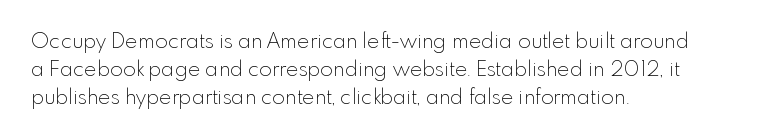
Q: Is the text bold? A: No.
Q: Is the text italic (slanted)? A: No, it is upright.
Q: Is the text underlined? A: No.
Q: How is the paragraph aligned? A: Left-aligned.
Q: Is the spacing between letters normal or unusually wide? A: Normal.
Q: Is the spacing between lines tight, normal or loose? A: Normal.
